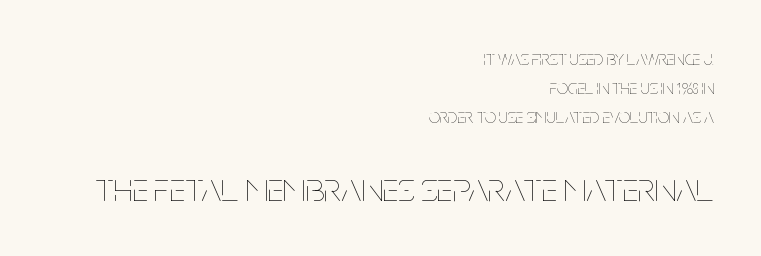
{"italic": "no", "bold": "no", "weight": "thin", "width": "condensed", "stroke_contrast": "low", "x_height": "large", "monospaced": "no", "underline": "no", "align": "right", "line_spacing": "normal", "line_spacing_ratio": 1.44, "letter_spacing": "normal", "letter_spacing_em": 0.0, "larger_block": "second", "size_ratio": 2.05, "glyph_px": 41}
